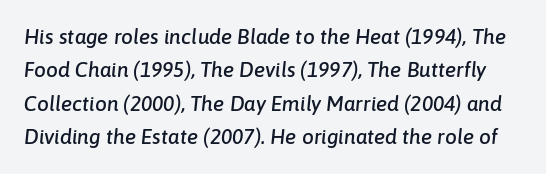
The image shows 21 px text type, italic (leaning right); set normal line spacing (1.59x), normal letter spacing, not underlined.
